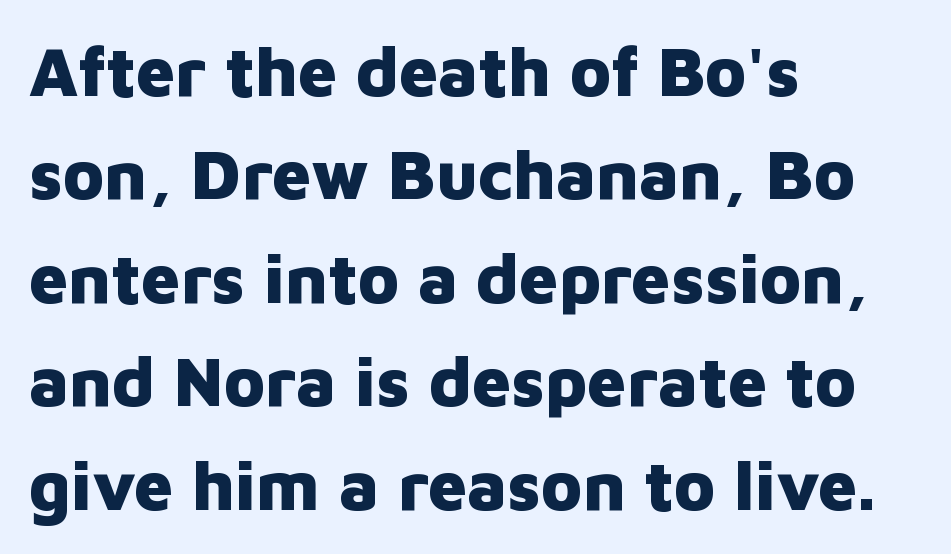
Teacher's note: observe the even left margin — that is flush-left alignment. The glyphs in this specimen are sans serif. How would I describe the line gaps? Plain and ordinary. Does extra space separate the letters? No, they use regular spacing. These words are printed bold, with thick strokes throughout.
